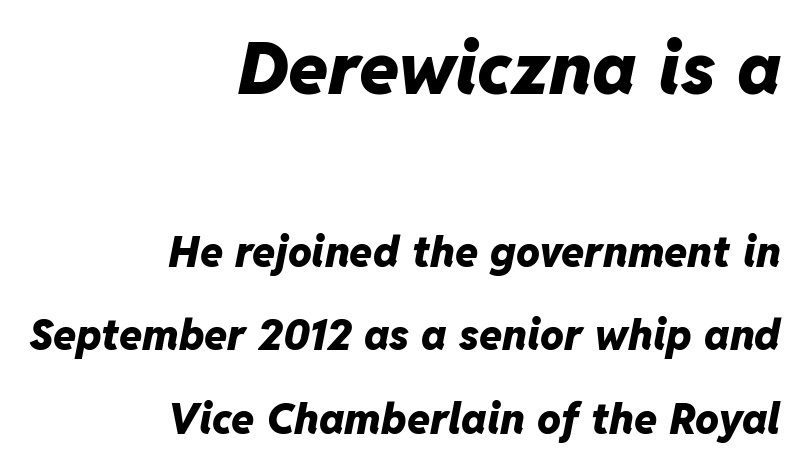
Descenders are the only things crossing below the line. Students, note that the glyphs here touch the page at normal intervals. Thick stems and heavy bowls — unmistakably bold. Reading top to bottom, the characters get smaller at the block break. These lines stack with their right ends in a neat column.
